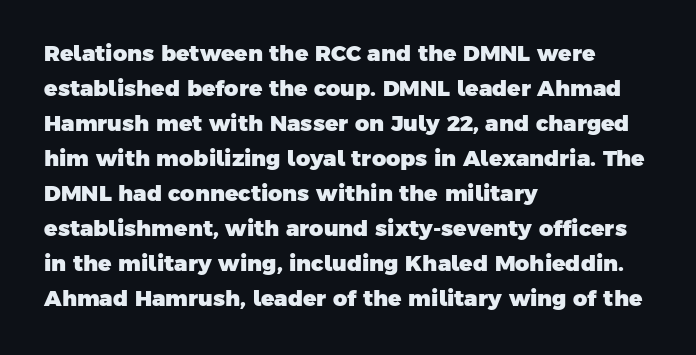
Q: Is the text bold? A: Yes.
Q: Is the text underlined? A: No.
Q: How is the paragraph aligned? A: Left-aligned.
Q: Is the spacing between letters normal or unusually wide? A: Normal.
Q: Is the spacing between lines tight, normal or loose? A: Normal.
